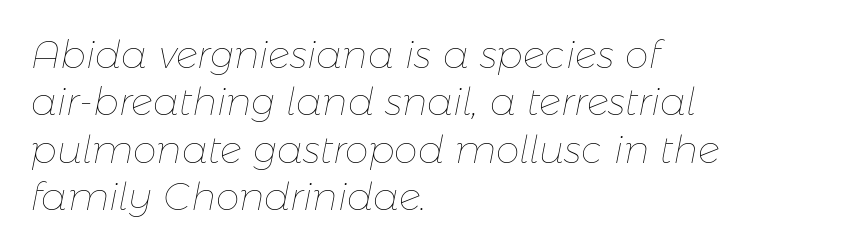
The image shows 38 px thin type, italic (leaning right); set left-aligned, normal line spacing (1.25x), normal letter spacing, not underlined; low stroke contrast and a medium x-height.
